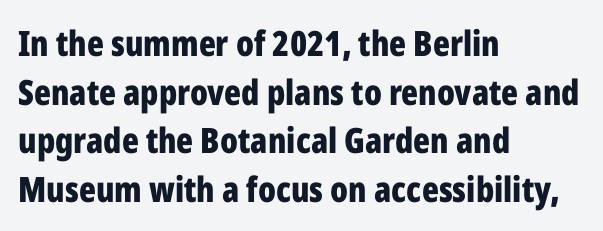
The image shows 35 px bold, condensed sans-serif type, upright; set left-aligned, normal line spacing (1.39x), normal letter spacing, not underlined; low stroke contrast and a medium x-height.
